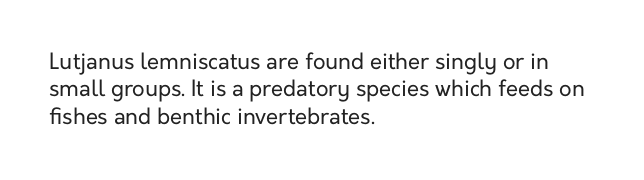
The image shows 22 px text type, upright; set left-aligned, normal line spacing (1.25x), normal letter spacing, not underlined.
